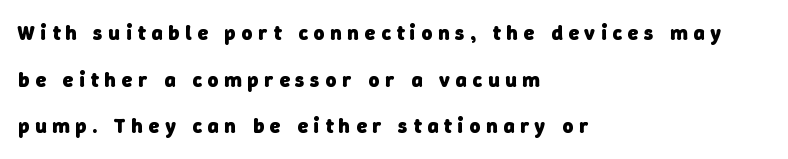
{"bold": "yes", "underline": "no", "align": "left", "line_spacing": "loose", "line_spacing_ratio": 2.22, "letter_spacing": "wide", "letter_spacing_em": 0.28, "glyph_px": 21}
